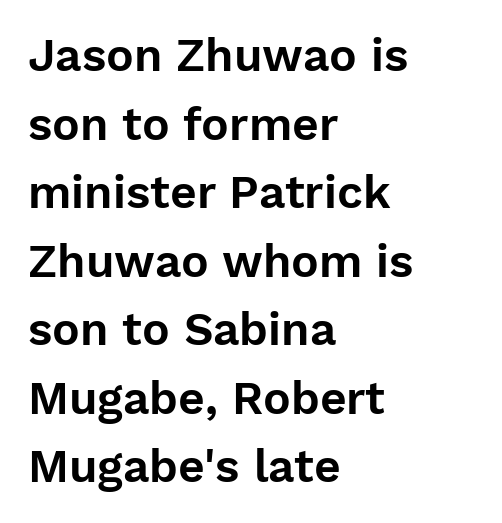
{"serif": "no", "italic": "no", "width": "normal", "stroke_contrast": "low", "x_height": "medium", "monospaced": "no", "underline": "no", "align": "left", "line_spacing": "normal", "line_spacing_ratio": 1.49, "letter_spacing": "normal", "letter_spacing_em": 0.0, "glyph_px": 46}
